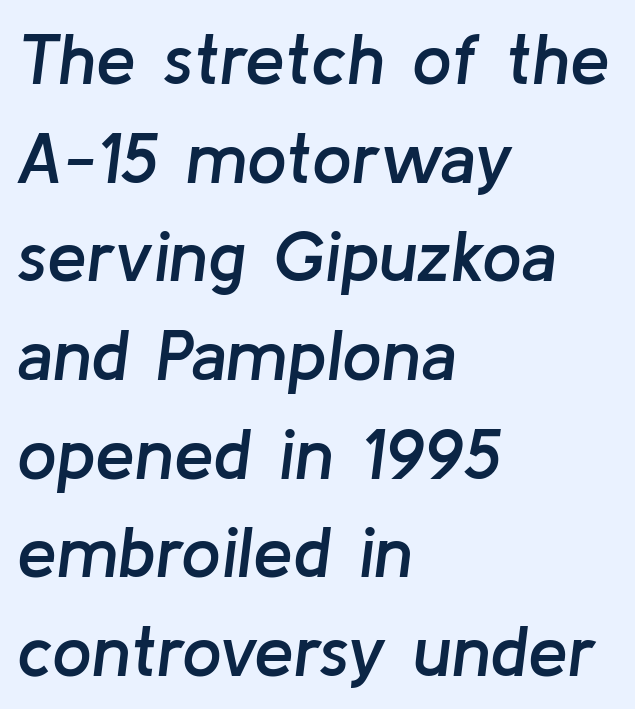
Underlining? Definitely not there. Reading down the column, the eye jumps a familiar distance to each next line. Compared with an ordinary text face, these strokes are moderately heavier — a semibold. Do the characters align in a grid? No, the font is proportional.
